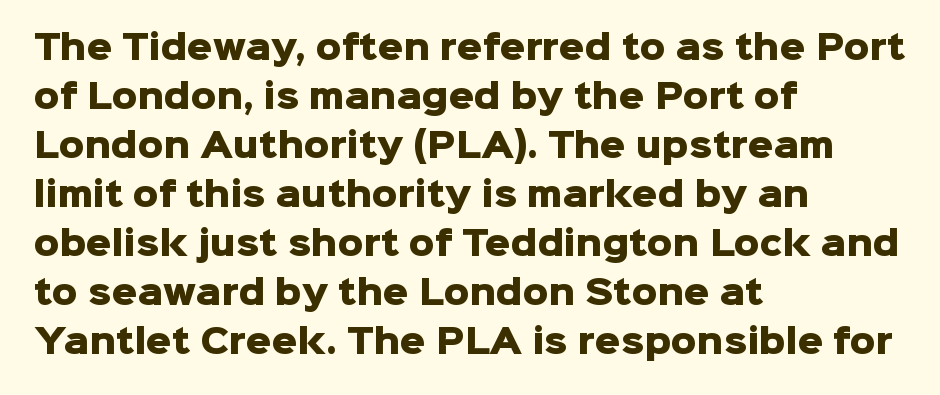
{"serif": "no", "italic": "no", "bold": "yes", "weight": "heavy", "width": "normal", "stroke_contrast": "low", "x_height": "medium", "monospaced": "no", "underline": "no", "align": "left", "line_spacing": "normal", "line_spacing_ratio": 1.53, "letter_spacing": "normal", "letter_spacing_em": 0.0, "glyph_px": 32}
